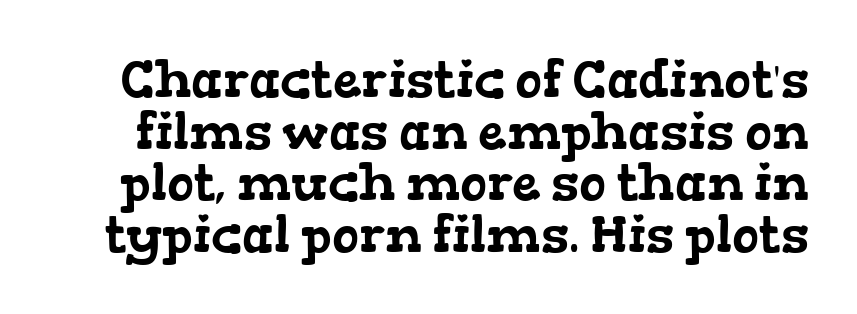
Descenders are the only things crossing below the line. No extra tracking has been applied to these lines. Here the designer chose a conventional face with non-uniform glyph widths. Classification — serif. If you measured baseline to baseline, you'd find a short distance.
